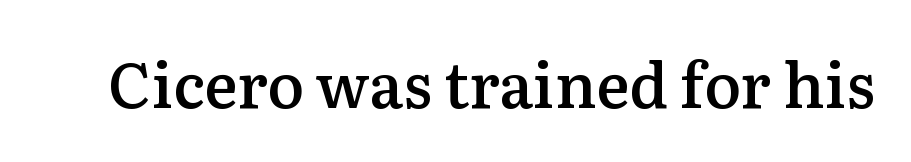
{"serif": "yes", "italic": "no", "bold": "semi", "weight": "semibold", "width": "normal", "stroke_contrast": "medium", "x_height": "medium", "monospaced": "no", "underline": "no", "letter_spacing": "normal", "letter_spacing_em": 0.0, "glyph_px": 62}
